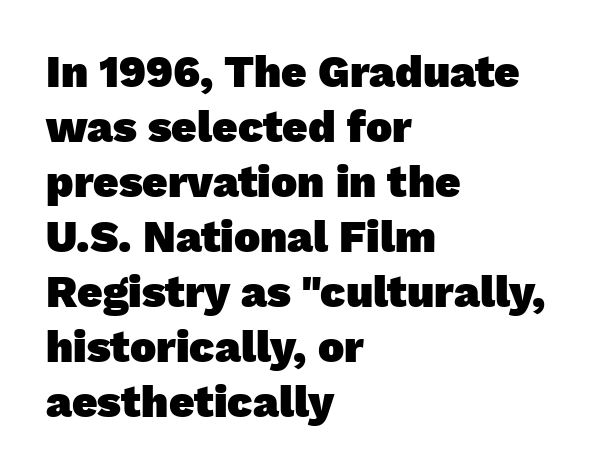
The image shows 44 px heavy sans-serif type; set left-aligned, normal line spacing (1.25x), normal letter spacing, not underlined; low stroke contrast and a medium x-height.
